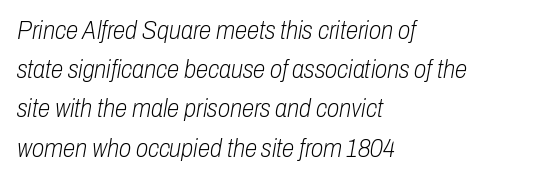
The passage shown is not bold in any degree. Italic? Definitely — the glyphs are oblique. Underlining? Definitely not there. Words appear dense and cohesive because spacing is normal. Each line starts at the same left margin while the right side varies.
